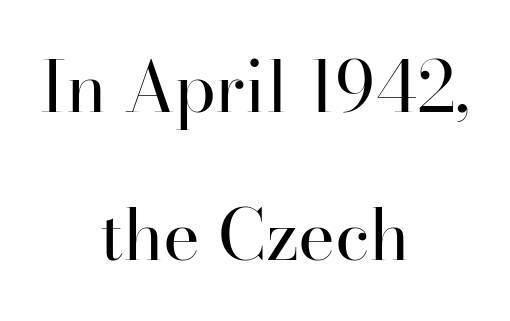
The image shows 70 px regular-weight serif type, upright; set centered, loose line spacing (2.11x), normal letter spacing, not underlined; high stroke contrast and a small x-height.
